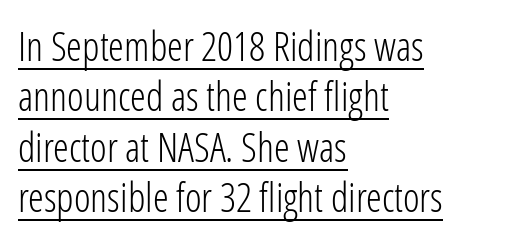
Q: Is the text bold? A: No.
Q: Is the text italic (slanted)? A: No, it is upright.
Q: Is the typeface a serif or a sans-serif typeface? A: Sans-serif.
Q: Is the text underlined? A: Yes.
Q: How is the paragraph aligned? A: Left-aligned.
Q: Is the spacing between letters normal or unusually wide? A: Normal.
Q: Is the spacing between lines tight, normal or loose? A: Normal.
Q: Width (condensed, normal, or wide)? A: Condensed.
Q: Stroke contrast? A: Low.
Q: x-height? A: Medium.
Q: Monospaced? A: No.
